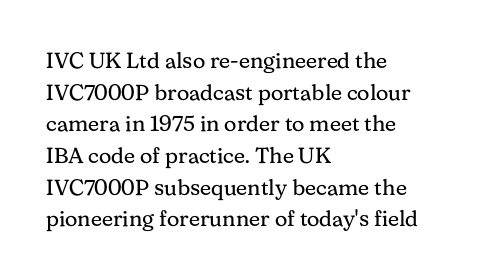
{"italic": "no", "bold": "no", "underline": "no", "align": "left", "line_spacing": "normal", "line_spacing_ratio": 1.44, "letter_spacing": "normal", "letter_spacing_em": 0.0, "glyph_px": 22}
